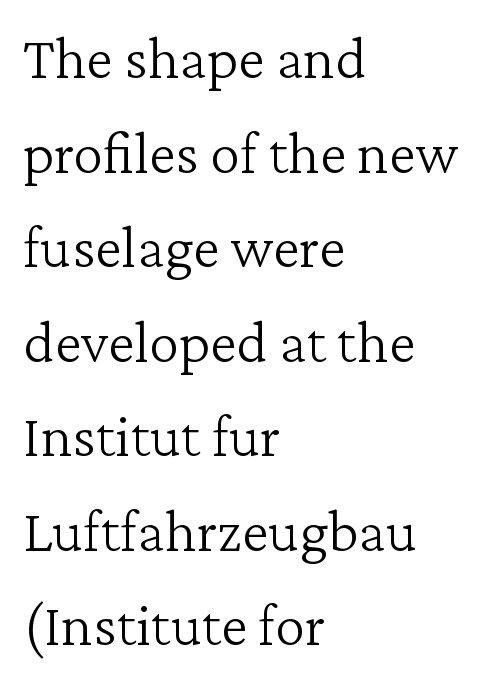
The image shows 61 px light serif type, upright; set left-aligned, normal line spacing (1.55x), normal letter spacing, not underlined; low stroke contrast and a medium x-height.
